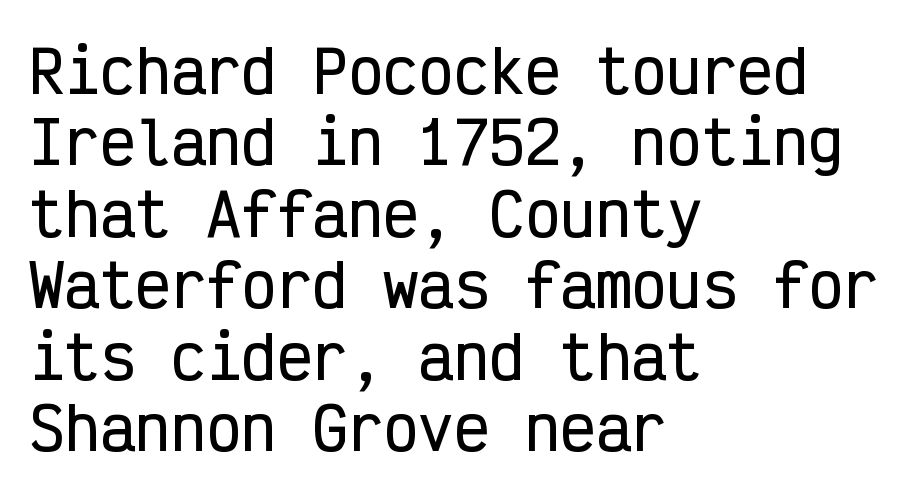
{"serif": "no", "italic": "no", "width": "condensed", "stroke_contrast": "low", "x_height": "medium", "monospaced": "yes", "underline": "no", "align": "left", "line_spacing_ratio": 1.21, "letter_spacing": "normal", "letter_spacing_em": 0.0, "glyph_px": 59}
